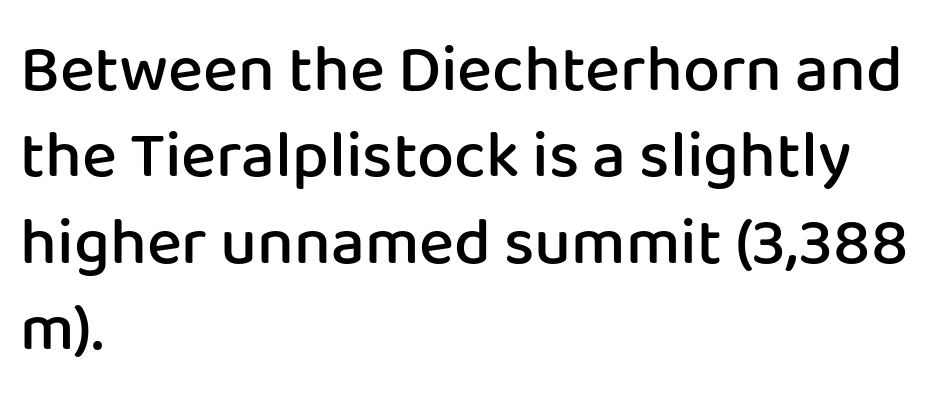
Q: Is the text bold? A: Semi-bold.
Q: Is the text italic (slanted)? A: No, it is upright.
Q: Is the typeface a serif or a sans-serif typeface? A: Sans-serif.
Q: Is the text underlined? A: No.
Q: How is the paragraph aligned? A: Left-aligned.
Q: Is the spacing between letters normal or unusually wide? A: Normal.
Q: Is the spacing between lines tight, normal or loose? A: Normal.
Q: Width (condensed, normal, or wide)? A: Normal.
Q: Stroke contrast? A: Low.
Q: x-height? A: Medium.
Q: Monospaced? A: No.
